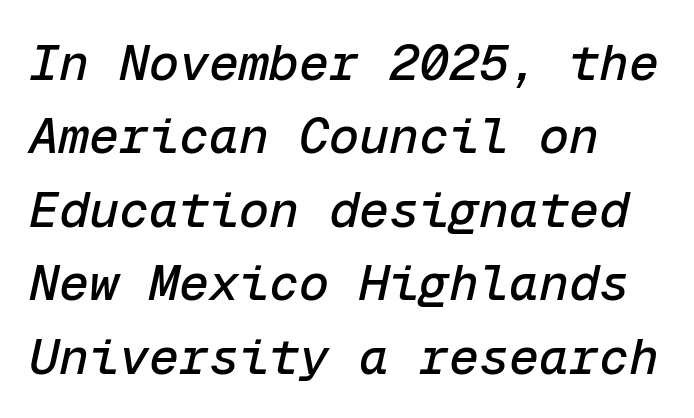
{"italic": "yes", "lean": "right", "slant_degrees": 12, "width": "normal", "stroke_contrast": "low", "x_height": "medium", "monospaced": "yes", "underline": "no", "align": "left", "line_spacing": "normal", "line_spacing_ratio": 1.47, "letter_spacing": "normal", "letter_spacing_em": 0.0, "glyph_px": 50}
